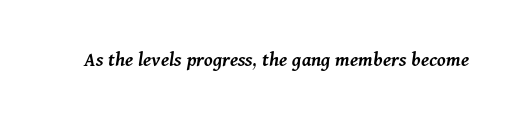
The image shows 21 px text type, italic (leaning right); set normal letter spacing, not underlined.
